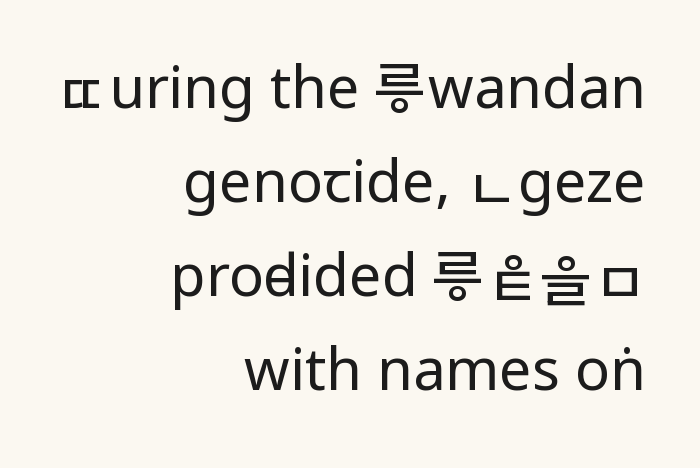
Ordinary non-slanted type is in use. Words float on clear page, feet unadorned. If you measured baseline to baseline, you'd find a middling distance. Think of a printed novel: that variable character pitch is what you see here.
